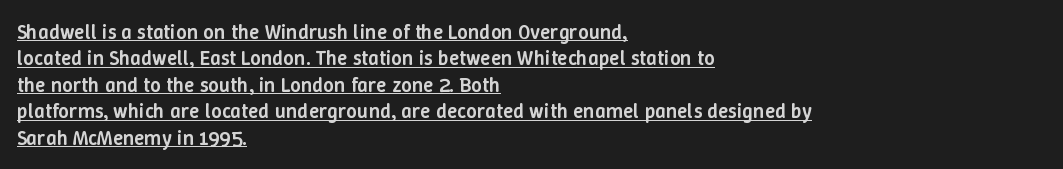
A classic flush-left, rag-right setting is used for this passage. Unlike italic type, these characters show no tilt at all. Decoration check: the copy is underlined. Stroke thickness is moderately raised; the sample reads as semibold.
